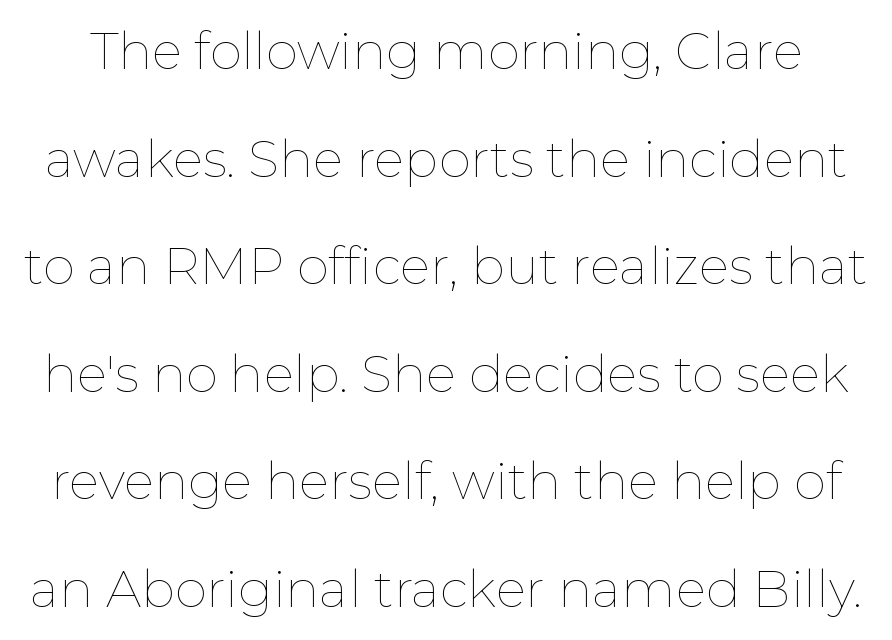
{"italic": "no", "bold": "no", "weight": "thin", "width": "normal", "stroke_contrast": "low", "x_height": "medium", "monospaced": "no", "underline": "no", "line_spacing": "loose", "line_spacing_ratio": 2.11, "letter_spacing": "normal", "letter_spacing_em": 0.0, "glyph_px": 51}
